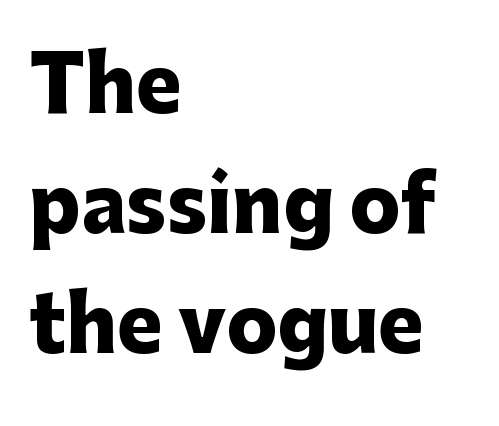
The image shows 76 px heavy sans-serif type, upright; set left-aligned, normal line spacing (1.58x), normal letter spacing, not underlined; low stroke contrast and a medium x-height.
